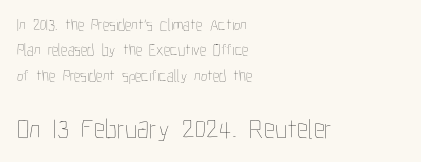
In terms of leading, this rendering sits right in the middle. Varying glyph widths throughout — classic text-font behaviour. Do the letters lean? They stand straight. The horizontal fit of the characters is conventional and even.
